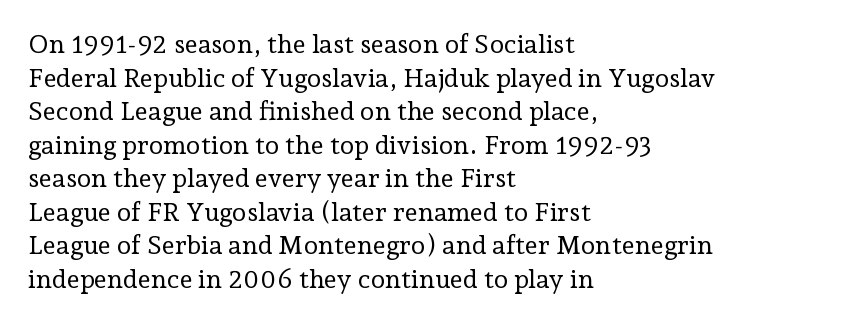
Interline gaps are of average width in this sample. In terms of posture, this sample is upright. Teacher's note: observe the even left margin — that is flush-left alignment. The cut favours lightness, reaching ordinary text weight at its darkest.
